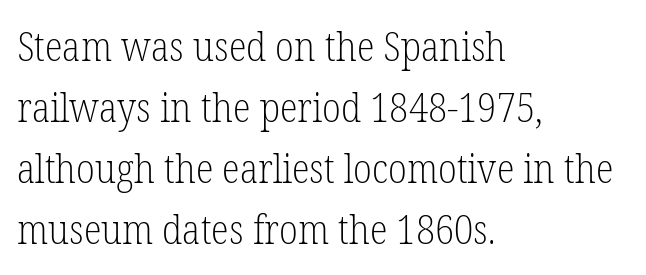
{"serif": "yes", "italic": "no", "bold": "no", "weight": "light", "width": "condensed", "stroke_contrast": "low", "x_height": "medium", "monospaced": "no", "underline": "no", "align": "left", "line_spacing": "normal", "line_spacing_ratio": 1.49, "letter_spacing": "normal", "letter_spacing_em": 0.0, "glyph_px": 41}
